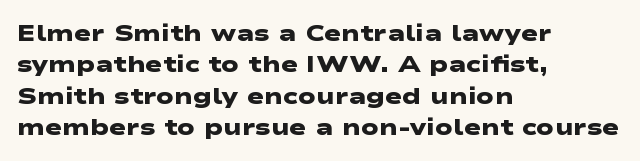
Observe the ordinary spacing: letters are neighbours, not strangers. Is the block centered? No — it sits flush against the left margin. Regular leading. Descender tails drop into unmarked territory. Heavy-handed strokes throughout: this text is bold.
